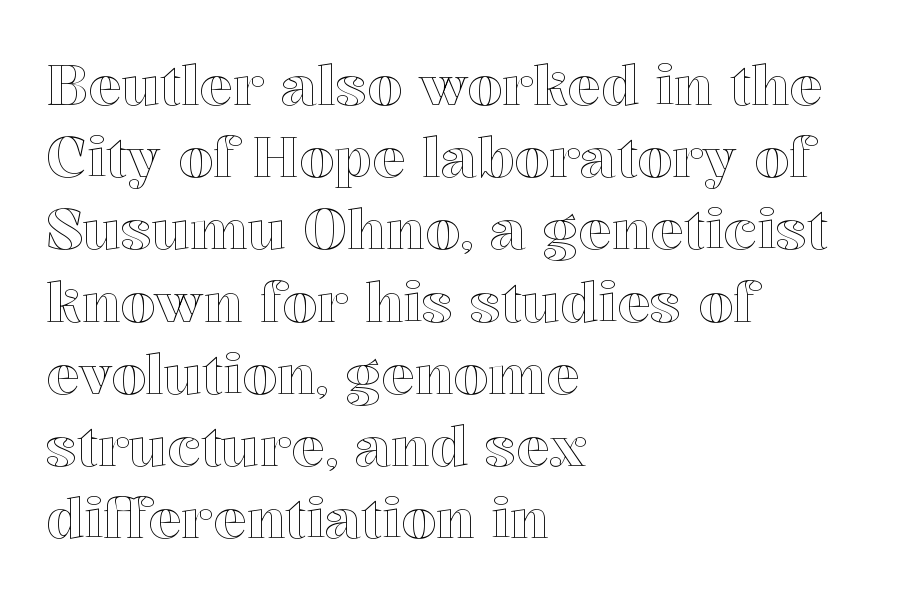
The image shows 56 px text type, upright; set left-aligned, normal line spacing (1.29x), normal letter spacing, not underlined; a medium x-height.
